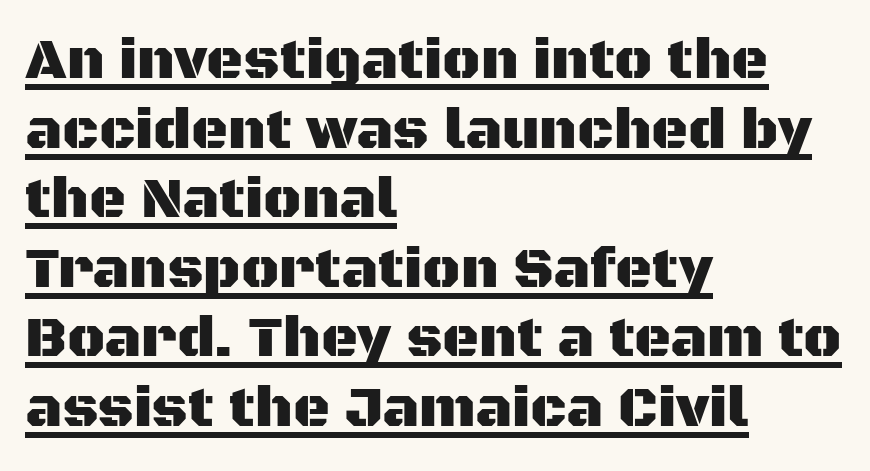
{"serif": "no", "italic": "no", "width": "normal", "stroke_contrast": "medium", "x_height": "large", "monospaced": "no", "underline": "yes", "align": "left", "line_spacing_ratio": 1.22, "letter_spacing": "normal", "letter_spacing_em": 0.0, "glyph_px": 57}
